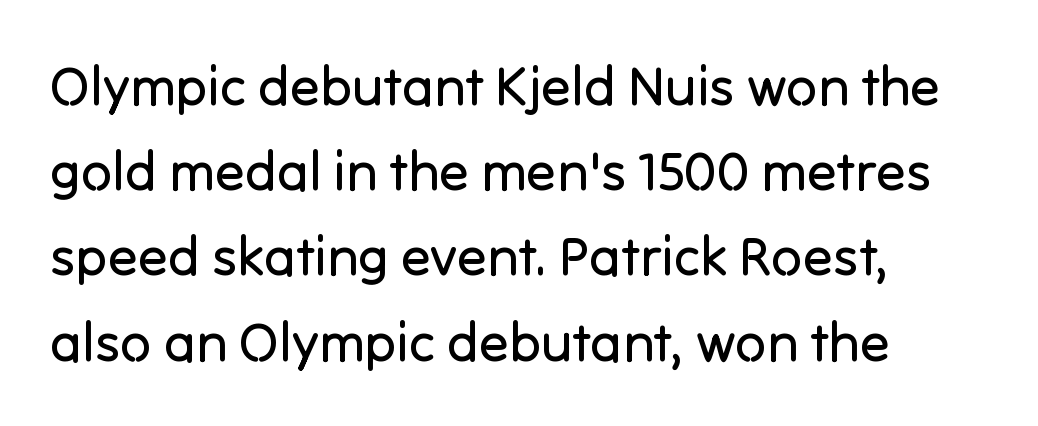
Horizontal alignment here is leftward, the default for most running prose. Students, observe: this is what conventionally led text looks like. The rendering shows plain stroke endings on the letterforms — a sans-serif design. Stem width sits at or under what a default text font uses. Every character sits straight up, as roman type does. The rendering uses natural spacing where letterforms have individual widths.
